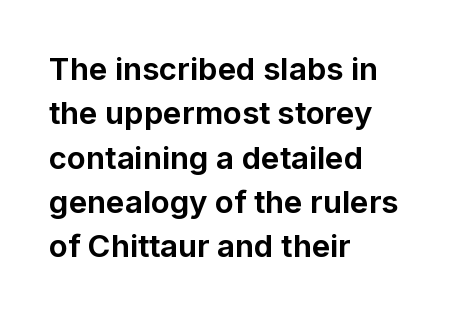
The image shows 31 px bold sans-serif type, upright; set left-aligned, normal line spacing (1.43x), normal letter spacing, not underlined; low stroke contrast and a medium x-height.
